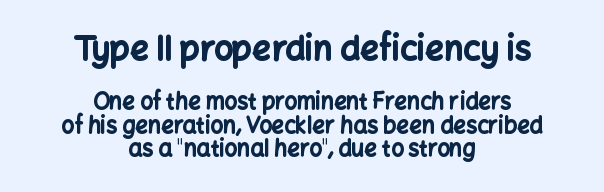
{"serif": "no", "italic": "no", "bold": "yes", "weight": "bold", "width": "normal", "stroke_contrast": "low", "x_height": "medium", "monospaced": "no", "underline": "no", "align": "center", "line_spacing": "tight", "line_spacing_ratio": 1.06, "letter_spacing": "normal", "letter_spacing_em": 0.0, "larger_block": "first", "size_ratio": 1.5, "glyph_px": 33}
